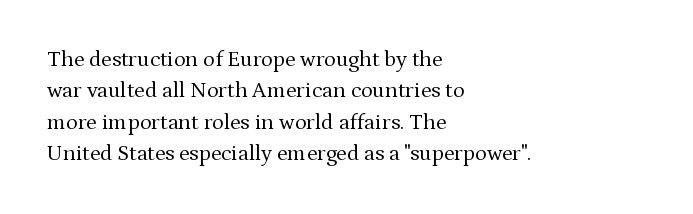
The image shows 22 px text type, upright; set left-aligned, normal line spacing (1.43x), normal letter spacing, not underlined.
